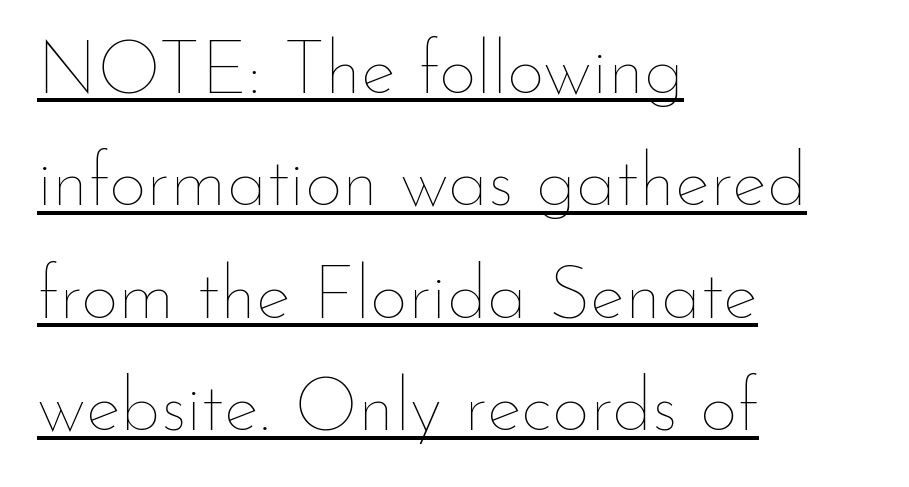
Compared with a typical body face, this is equally light or lighter still. Ordinary non-slanted type is in use. The face used here is proportionally spaced, like ordinary book or web type. Notice how the passage keeps a crisp vertical edge on the left only. Reading down the column, the eye jumps a familiar distance to each next line. Characters follow at the spacing the type designer built in.
